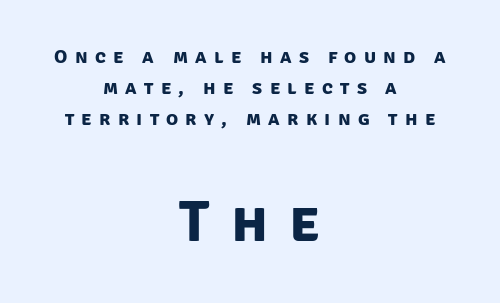
{"serif": "no", "bold": "yes", "weight": "bold", "width": "normal", "stroke_contrast": "low", "x_height": "large", "monospaced": "no", "underline": "no", "align": "center", "line_spacing": "normal", "line_spacing_ratio": 1.56, "letter_spacing": "wide", "letter_spacing_em": 0.36, "larger_block": "second", "size_ratio": 2.95, "glyph_px": 59}
